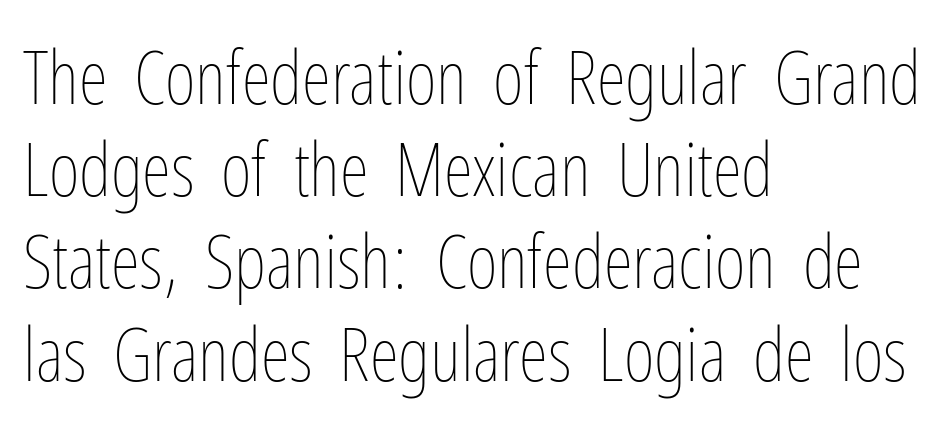
The image shows 75 px thin, condensed type, upright; set left-aligned, line spacing 1.23x, normal letter spacing, not underlined; low stroke contrast and a medium x-height.
